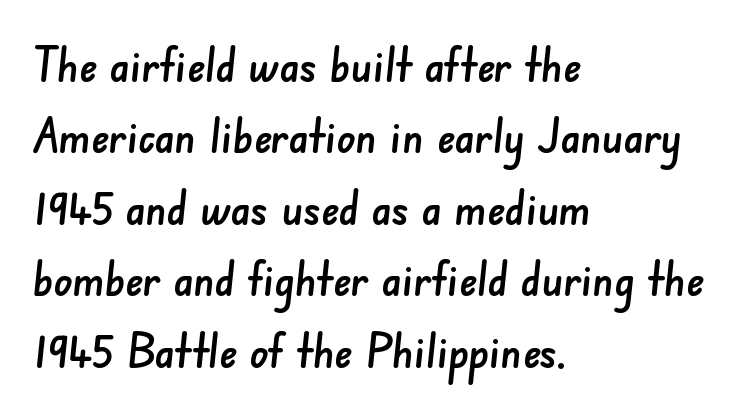
{"serif": "no", "width": "normal", "stroke_contrast": "low", "x_height": "small", "monospaced": "no", "underline": "no", "align": "left", "line_spacing": "normal", "line_spacing_ratio": 1.52, "letter_spacing": "normal", "letter_spacing_em": 0.0, "glyph_px": 47}
